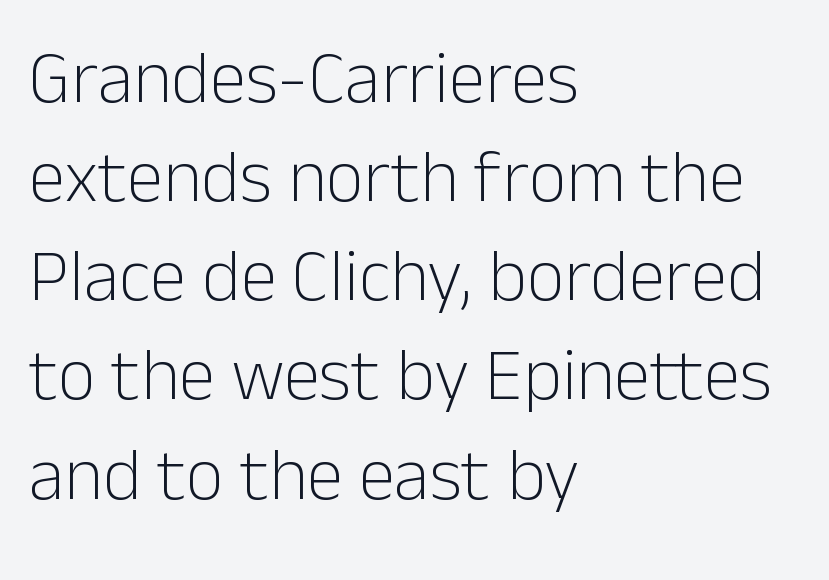
{"serif": "no", "italic": "no", "bold": "no", "weight": "light", "width": "normal", "stroke_contrast": "low", "x_height": "medium", "monospaced": "no", "underline": "no", "align": "left", "line_spacing": "normal", "line_spacing_ratio": 1.34, "letter_spacing": "normal", "letter_spacing_em": 0.0, "glyph_px": 74}
